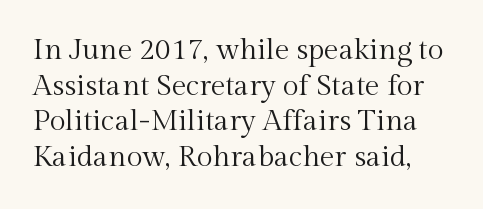
Here the glyphs are tracked normally, forming tight word shapes. Varying glyph widths throughout — classic text-font behaviour. The zone under the glyphs is completely vacant. The characters are drawn with everyday or finer stroke widths. Do the letters lean? They stand straight. This sample uses a serif face.
